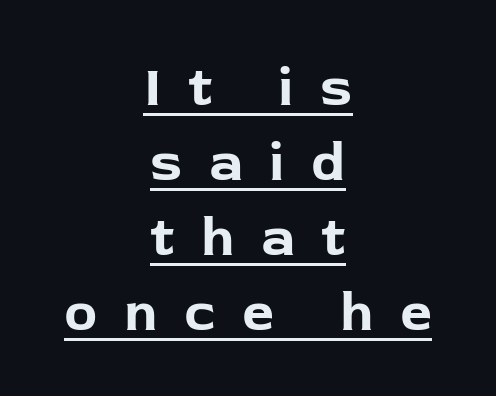
{"serif": "no", "italic": "no", "bold": "yes", "weight": "bold", "width": "normal", "stroke_contrast": "low", "x_height": "medium", "monospaced": "no", "underline": "yes", "align": "center", "line_spacing": "normal", "line_spacing_ratio": 1.34, "letter_spacing": "wide", "letter_spacing_em": 0.47, "glyph_px": 56}
